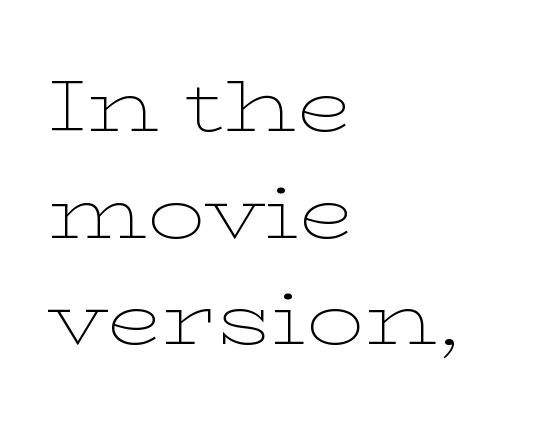
{"serif": "yes", "italic": "no", "bold": "no", "weight": "thin", "width": "wide", "stroke_contrast": "low", "x_height": "medium", "monospaced": "no", "underline": "no", "align": "left", "line_spacing": "normal", "line_spacing_ratio": 1.46, "letter_spacing": "normal", "letter_spacing_em": 0.0, "glyph_px": 73}
